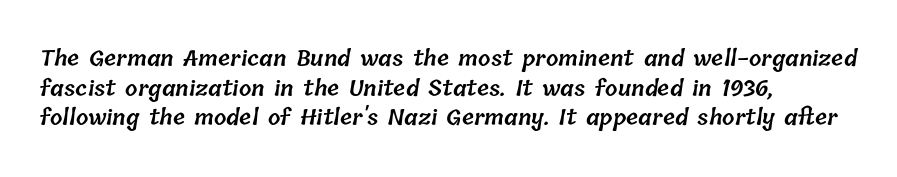
{"bold": "semi", "underline": "no", "align": "left", "line_spacing": "normal", "line_spacing_ratio": 1.35, "letter_spacing": "normal", "letter_spacing_em": 0.0, "glyph_px": 22}
